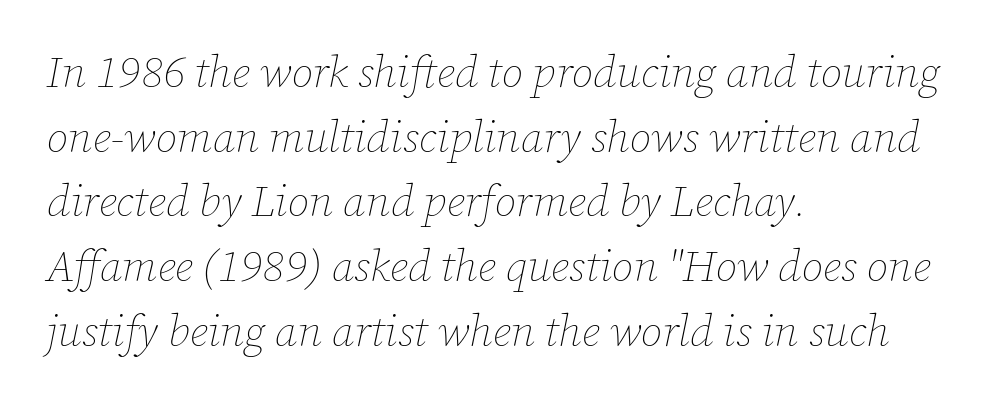
The image shows 44 px thin type, italic (leaning right); set left-aligned, normal line spacing (1.47x), normal letter spacing, not underlined; low stroke contrast and a medium x-height.
